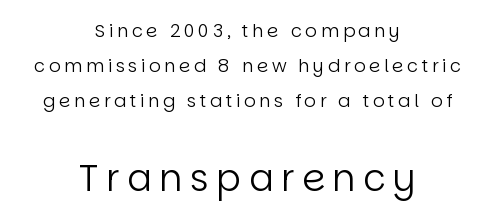
Q: Is the text bold? A: No.
Q: Is the text italic (slanted)? A: No, it is upright.
Q: Is the typeface a serif or a sans-serif typeface? A: Sans-serif.
Q: Is the text underlined? A: No.
Q: How is the paragraph aligned? A: Centered.
Q: Is the spacing between letters normal or unusually wide? A: Unusually wide.
Q: Is the spacing between lines tight, normal or loose? A: Loose.
Q: Which block of text is set in a larger size, the first (top) or the second (bottom)? A: The second (bottom) one.
Q: Width (condensed, normal, or wide)? A: Normal.
Q: Stroke contrast? A: Low.
Q: x-height? A: Large.
Q: Monospaced? A: No.
